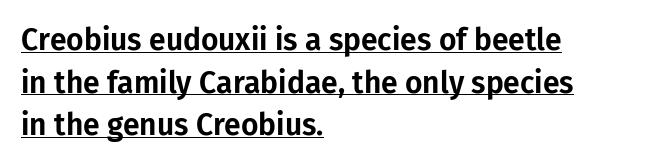
Here the designer chose a conventional face with non-uniform glyph widths. You can tell it's not italic because the verticals are truly vertical. No extra tracking has been applied to these lines. Emphasis is given by a line drawn under the lettering. Line spacing here is normal.
